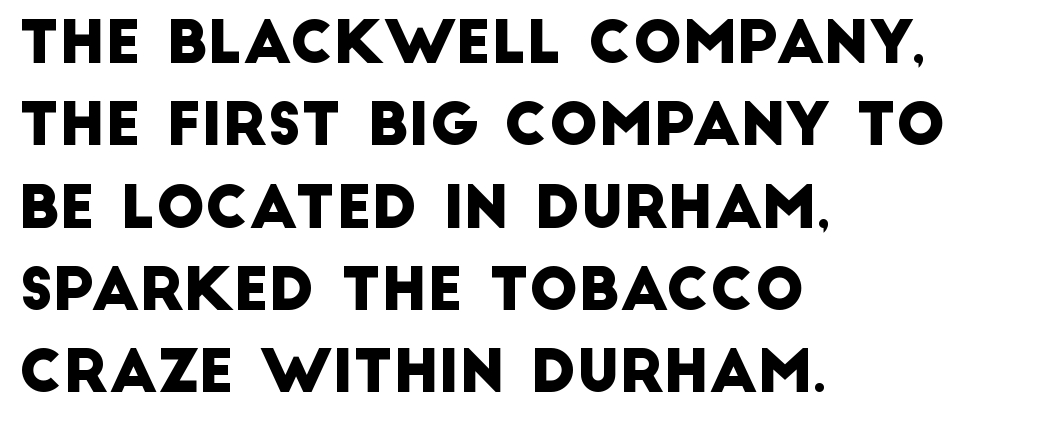
The image shows 58 px sans-serif type; set left-aligned, normal line spacing (1.42x), normal letter spacing, not underlined; low stroke contrast and a large x-height.
